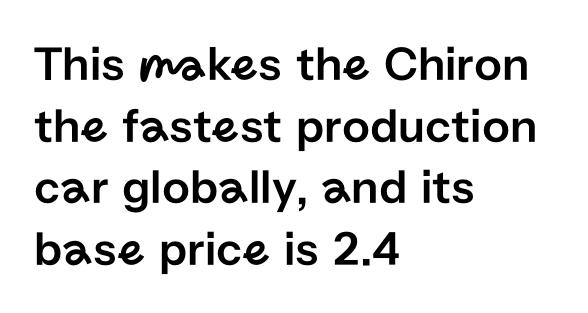
Each word holds together tightly as a unit, with standard inter-letter gaps. Here the designer chose a conventional face with non-uniform glyph widths. Check the space under the baseline: it is left empty. Serifs: no, the terminals of the letterforms are clean. The typesetter chose a ragged-right arrangement here.
